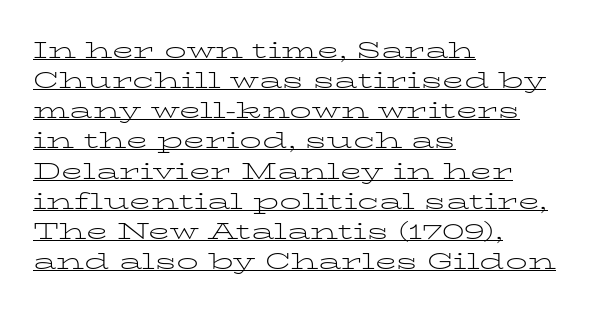
Stroke thickness stays within the range of a standard reading face or lighter. Words appear dense and cohesive because spacing is normal. Every word sits above its own underline. Normally led — the rows are evenly, conventionally spaced. The rendering anchors every line to the left-hand side.
